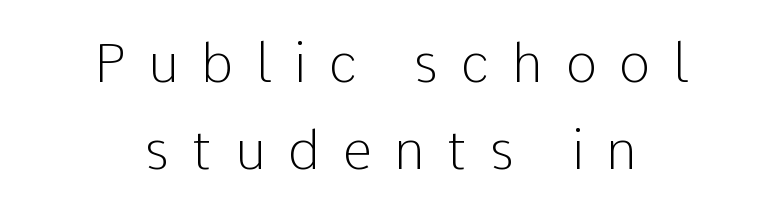
{"serif": "no", "italic": "no", "bold": "no", "weight": "light", "width": "normal", "stroke_contrast": "low", "x_height": "medium", "monospaced": "no", "underline": "no", "align": "center", "line_spacing": "normal", "line_spacing_ratio": 1.65, "letter_spacing": "wide", "letter_spacing_em": 0.43, "glyph_px": 53}
